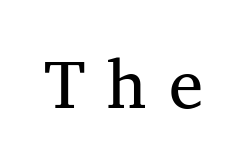
The image shows 69 px regular-weight serif type, upright; set unusually wide letter spacing (+0.32 em), not underlined; medium stroke contrast and a medium x-height.
